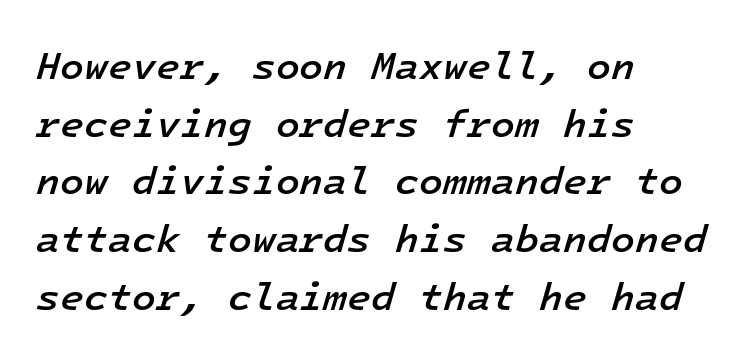
{"italic": "yes", "lean": "right", "slant_degrees": 16, "bold": "semi", "weight": "semibold", "width": "normal", "stroke_contrast": "low", "x_height": "medium", "monospaced": "yes", "underline": "no", "align": "left", "line_spacing": "normal", "line_spacing_ratio": 1.48, "letter_spacing": "normal", "letter_spacing_em": 0.0, "glyph_px": 39}
